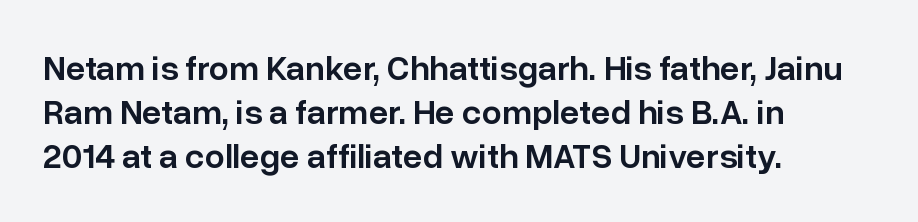
{"serif": "no", "italic": "no", "bold": "semi", "weight": "semibold", "width": "normal", "stroke_contrast": "low", "x_height": "medium", "monospaced": "no", "underline": "no", "align": "left", "line_spacing": "normal", "line_spacing_ratio": 1.26, "letter_spacing": "normal", "letter_spacing_em": 0.0, "glyph_px": 35}
